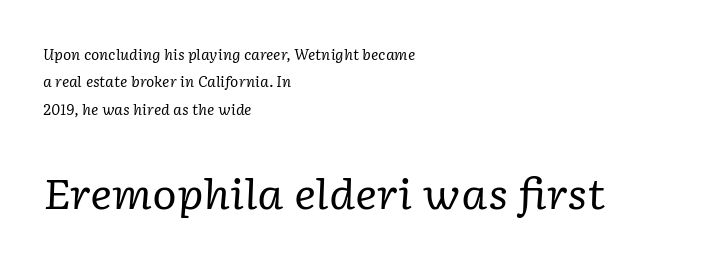
{"serif": "yes", "italic": "yes", "lean": "right", "slant_degrees": 2, "bold": "no", "weight": "regular", "width": "normal", "stroke_contrast": "low", "x_height": "medium", "monospaced": "no", "underline": "no", "align": "left", "line_spacing": "loose", "line_spacing_ratio": 1.96, "letter_spacing": "normal", "letter_spacing_em": 0.0, "larger_block": "second", "size_ratio": 3.0, "glyph_px": 42}
